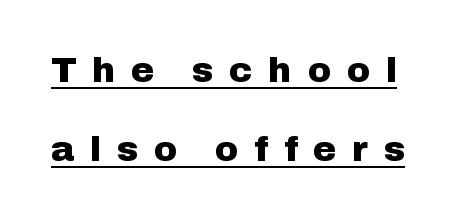
A great deal of white space separates one row of letters from the next. A full-strength bold gives these letters their thick strokes. Is there an underline? Yes — a line sits under the letters. Is there any slant? The stems are plumb.
